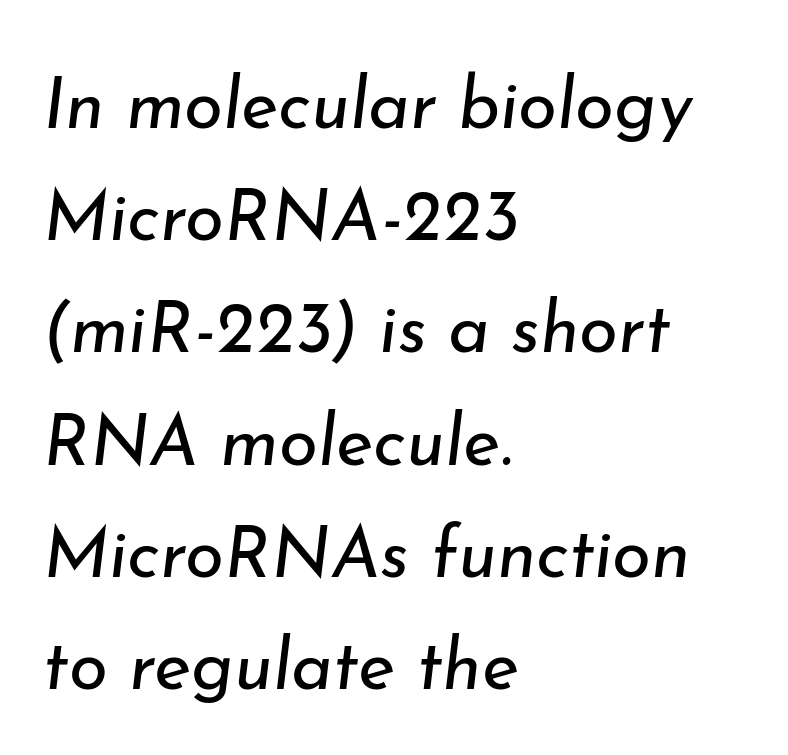
The image shows 71 px regular-weight type, italic (leaning right); set left-aligned, normal line spacing (1.58x), normal letter spacing, not underlined; low stroke contrast and a small x-height.
